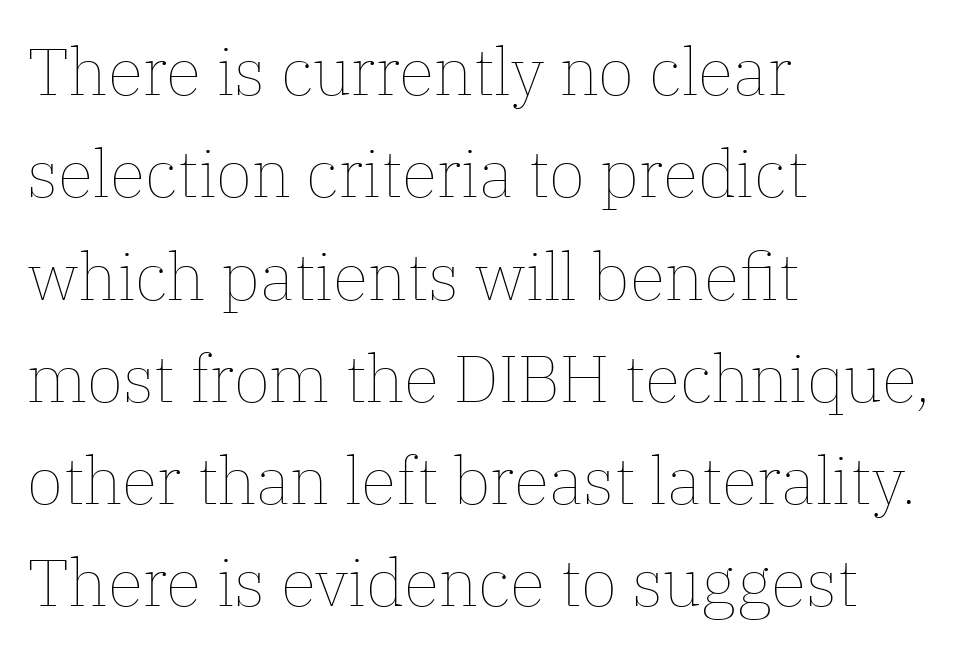
Q: Is the text bold? A: No.
Q: Is the text italic (slanted)? A: No, it is upright.
Q: Is the text underlined? A: No.
Q: How is the paragraph aligned? A: Left-aligned.
Q: Is the spacing between letters normal or unusually wide? A: Normal.
Q: Is the spacing between lines tight, normal or loose? A: Normal.
Q: Width (condensed, normal, or wide)? A: Normal.
Q: Stroke contrast? A: Low.
Q: x-height? A: Medium.
Q: Monospaced? A: No.
